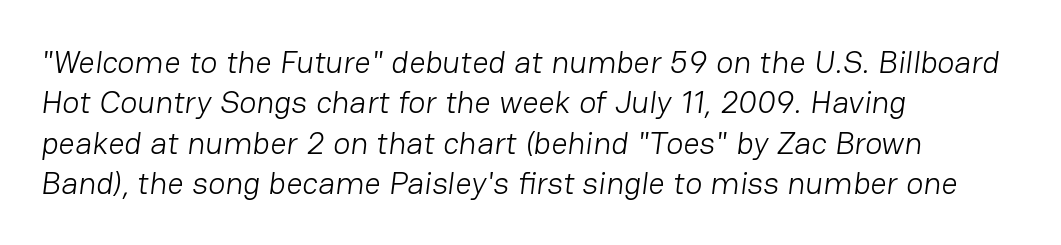
The rag falls on the right side of this text block. The designer left line spacing at the default. Weight: not bold — regular or lighter. Honestly, the letter spacing is just normal — you wouldn't notice it. The words here are not underlined.
